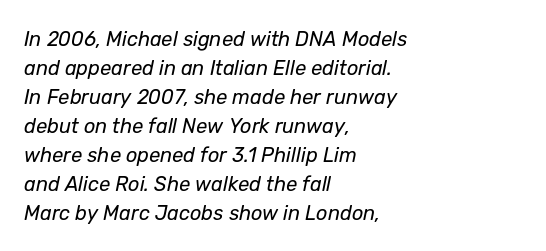
Q: Is the text bold? A: No.
Q: Is the text italic (slanted)? A: Yes, it leans right by about 12 degrees.
Q: Is the text underlined? A: No.
Q: How is the paragraph aligned? A: Left-aligned.
Q: Is the spacing between letters normal or unusually wide? A: Normal.
Q: Is the spacing between lines tight, normal or loose? A: Normal.
